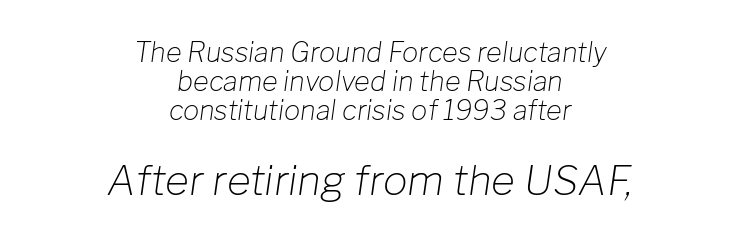
{"italic": "yes", "lean": "right", "slant_degrees": 8, "bold": "no", "weight": "light", "width": "normal", "stroke_contrast": "low", "x_height": "medium", "monospaced": "no", "underline": "no", "align": "center", "line_spacing": "tight", "line_spacing_ratio": 1.08, "letter_spacing": "normal", "letter_spacing_em": 0.0, "larger_block": "second", "size_ratio": 1.52, "glyph_px": 41}
